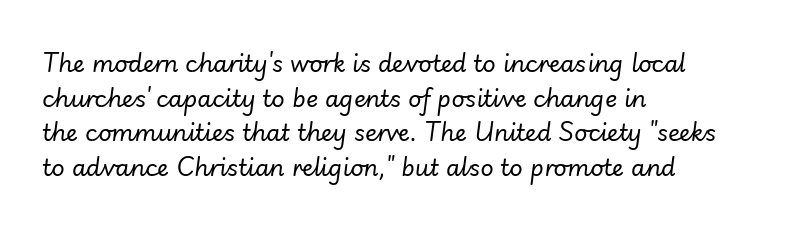
Q: Is the text bold? A: No.
Q: Is the text italic (slanted)? A: Yes, it leans right by about 7 degrees.
Q: Is the text underlined? A: No.
Q: How is the paragraph aligned? A: Left-aligned.
Q: Is the spacing between letters normal or unusually wide? A: Normal.
Q: Is the spacing between lines tight, normal or loose? A: Normal.
